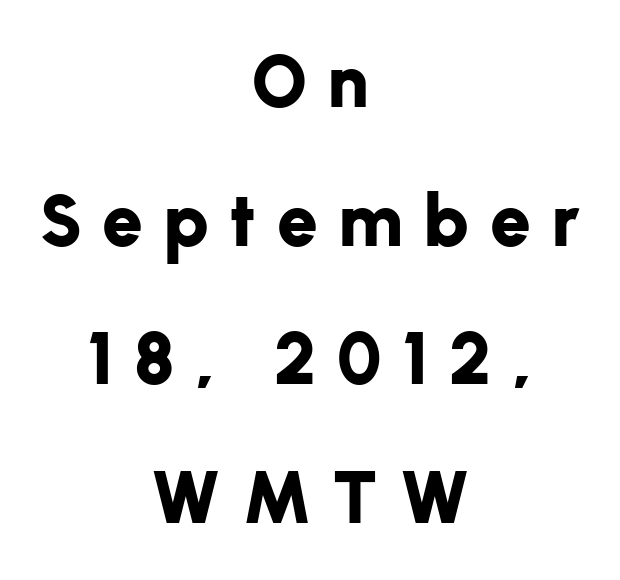
{"serif": "no", "italic": "no", "bold": "yes", "weight": "bold", "width": "normal", "stroke_contrast": "low", "x_height": "medium", "monospaced": "no", "underline": "no", "align": "center", "line_spacing": "loose", "line_spacing_ratio": 1.9, "letter_spacing": "wide", "letter_spacing_em": 0.28, "glyph_px": 73}
